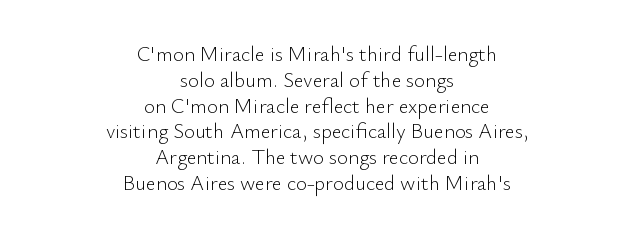
The passage shown is not underscored anywhere. Vertical stems look standard width or narrower in stroke. A student would call this center alignment; a typographer would say set centered. What stands out about the letter spacing? Nothing — it is the standard amount. A roman cut, with each character standing at attention.
